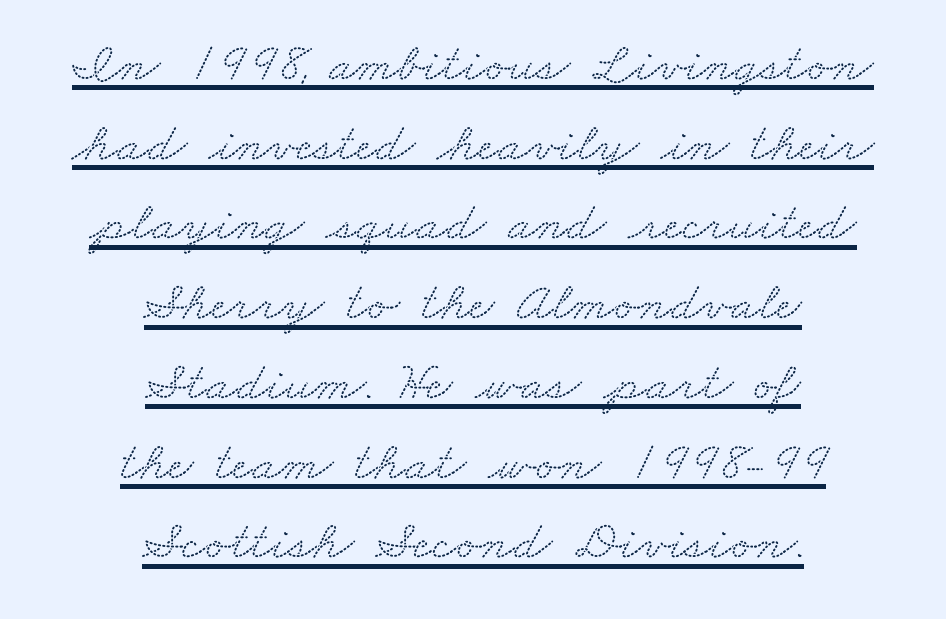
{"serif": "yes", "width": "wide", "stroke_contrast": "low", "x_height": "small", "monospaced": "no", "underline": "yes", "align": "center", "line_spacing": "normal", "line_spacing_ratio": 1.45, "letter_spacing": "normal", "letter_spacing_em": 0.0, "glyph_px": 55}
